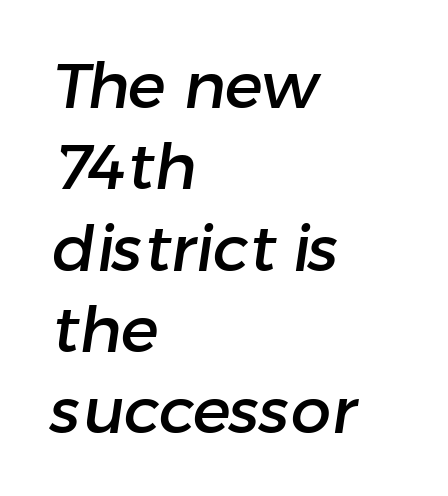
The line texture is even and compact thanks to regular tracking. The compositor pushed each line to the left boundary. Check the space under the baseline: it is left empty. Honestly, the row spacing looks completely unremarkable.
